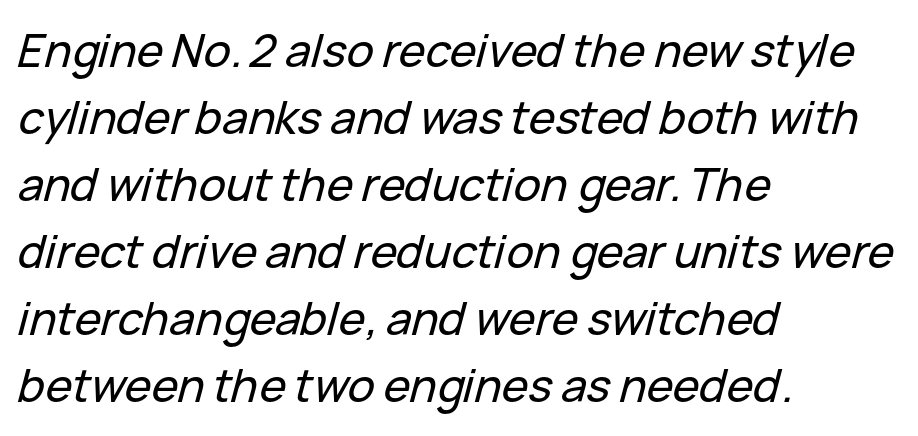
{"italic": "yes", "lean": "right", "slant_degrees": 15, "width": "normal", "stroke_contrast": "low", "x_height": "medium", "monospaced": "no", "underline": "no", "align": "left", "line_spacing": "normal", "line_spacing_ratio": 1.49, "letter_spacing": "normal", "letter_spacing_em": 0.0, "glyph_px": 45}
